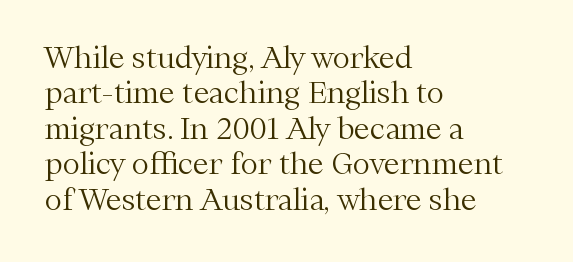
The image shows 29 px light serif type, upright; set left-aligned, line spacing 1.22x, normal letter spacing, not underlined; medium stroke contrast and a medium x-height.
